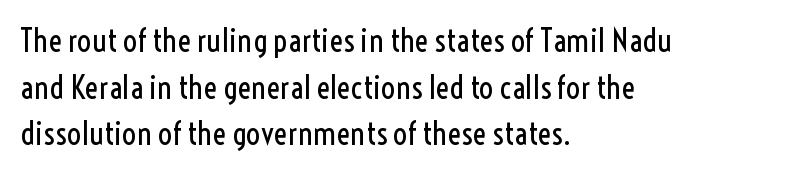
Each row of text sits above clean, open space. Is this a heavy cut? Hardly; it is regular or lighter. Visually the block forms a straight wall on the left and a jagged coastline on the right. Look at the tracking — it's just the regular setting, nothing added.
